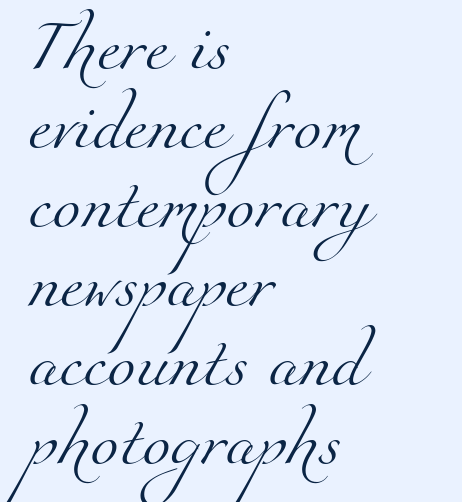
Q: Is the text bold? A: No.
Q: Is the typeface a serif or a sans-serif typeface? A: Serif.
Q: Is the text underlined? A: No.
Q: How is the paragraph aligned? A: Left-aligned.
Q: Is the spacing between letters normal or unusually wide? A: Normal.
Q: Is the spacing between lines tight, normal or loose? A: Normal.
Q: Width (condensed, normal, or wide)? A: Normal.
Q: Stroke contrast? A: Medium.
Q: x-height? A: Small.
Q: Monospaced? A: No.
